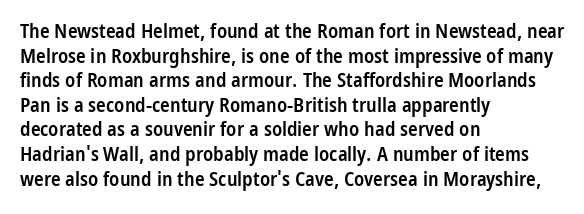
{"italic": "no", "bold": "semi", "underline": "no", "align": "left", "line_spacing_ratio": 1.23, "letter_spacing": "normal", "letter_spacing_em": 0.0, "glyph_px": 20}
